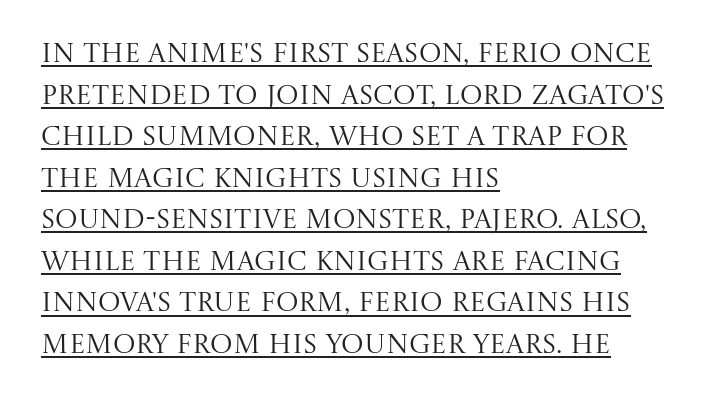
{"italic": "no", "bold": "no", "underline": "yes", "align": "left", "line_spacing": "normal", "line_spacing_ratio": 1.54, "letter_spacing": "normal", "letter_spacing_em": 0.0, "glyph_px": 27}
